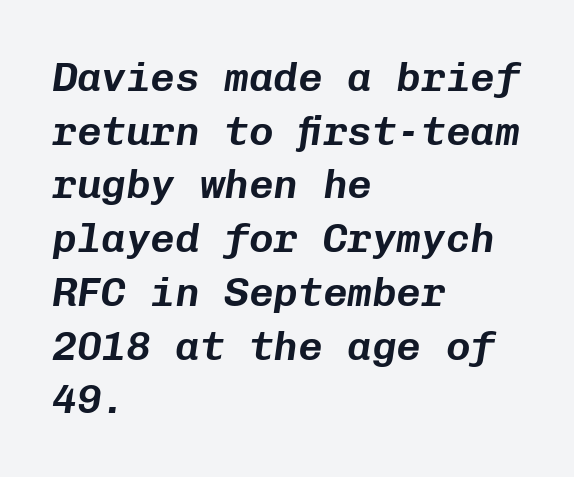
The image shows 41 px text type, italic (leaning right), monospaced; set left-aligned, normal line spacing (1.31x), normal letter spacing, not underlined; low stroke contrast and a medium x-height.
